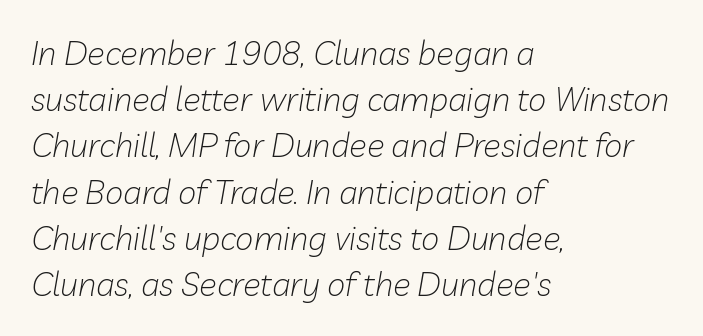
{"italic": "yes", "lean": "right", "slant_degrees": 10, "bold": "no", "weight": "light", "width": "normal", "stroke_contrast": "low", "x_height": "medium", "monospaced": "no", "underline": "no", "align": "left", "line_spacing": "normal", "line_spacing_ratio": 1.4, "letter_spacing": "normal", "letter_spacing_em": 0.0, "glyph_px": 33}
